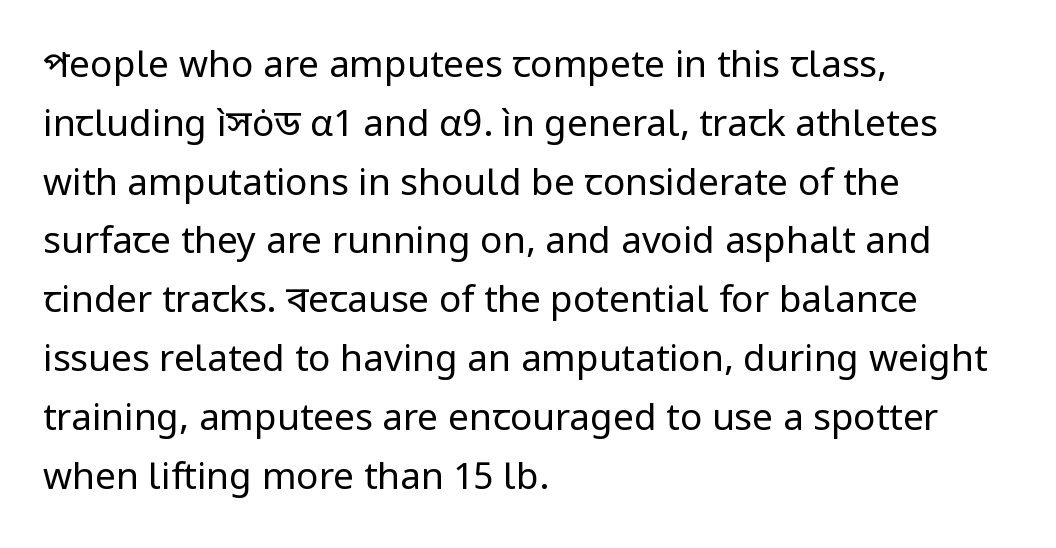
Q: Is the text bold? A: No.
Q: Is the text italic (slanted)? A: No, it is upright.
Q: Is the typeface a serif or a sans-serif typeface? A: Sans-serif.
Q: Is the text underlined? A: No.
Q: How is the paragraph aligned? A: Left-aligned.
Q: Is the spacing between letters normal or unusually wide? A: Normal.
Q: Is the spacing between lines tight, normal or loose? A: Normal.
Q: Width (condensed, normal, or wide)? A: Normal.
Q: Stroke contrast? A: Low.
Q: x-height? A: Medium.
Q: Monospaced? A: No.
